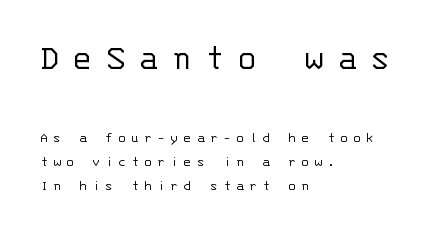
Top chunk: large. Bottom chunk: small. Leading matches the norm, producing a regular column. Looks like terminal output: every glyph gets an equal slot. The rendering shows plain stroke endings on the letterforms — a sans-serif design.
